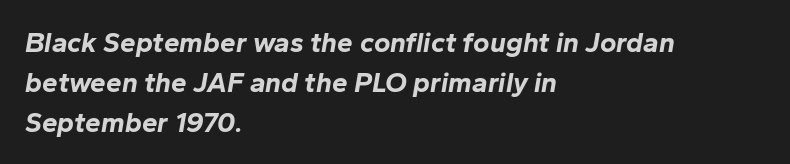
Q: Is the text bold? A: Yes.
Q: Is the text italic (slanted)? A: Yes, it leans right by about 10 degrees.
Q: Is the text underlined? A: No.
Q: How is the paragraph aligned? A: Left-aligned.
Q: Is the spacing between letters normal or unusually wide? A: Normal.
Q: Is the spacing between lines tight, normal or loose? A: Normal.
Q: Width (condensed, normal, or wide)? A: Normal.
Q: Stroke contrast? A: Low.
Q: x-height? A: Medium.
Q: Monospaced? A: No.
